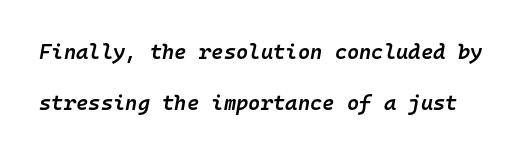
Short note: letters normally spaced. Has an underline been added? It has not. Bold? Not quite — semibold, heavier than regular but stopping short. What's the leading like? Stretched, with rows far apart.
